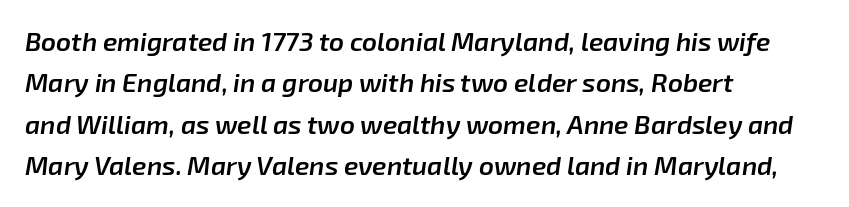
{"italic": "yes", "lean": "right", "slant_degrees": 8, "bold": "semi", "underline": "no", "align": "left", "line_spacing": "normal", "line_spacing_ratio": 1.59, "letter_spacing": "normal", "letter_spacing_em": 0.0, "glyph_px": 26}
